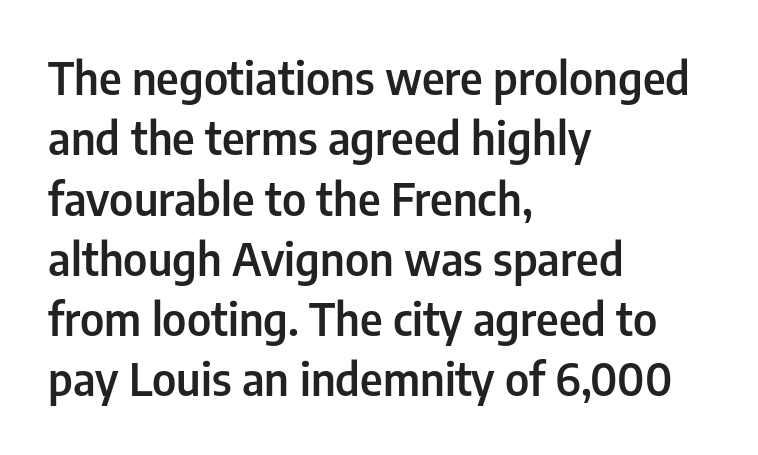
{"serif": "no", "italic": "no", "bold": "semi", "weight": "semibold", "width": "condensed", "stroke_contrast": "low", "x_height": "medium", "monospaced": "no", "underline": "no", "align": "left", "line_spacing": "normal", "line_spacing_ratio": 1.34, "letter_spacing": "normal", "letter_spacing_em": 0.0, "glyph_px": 45}
